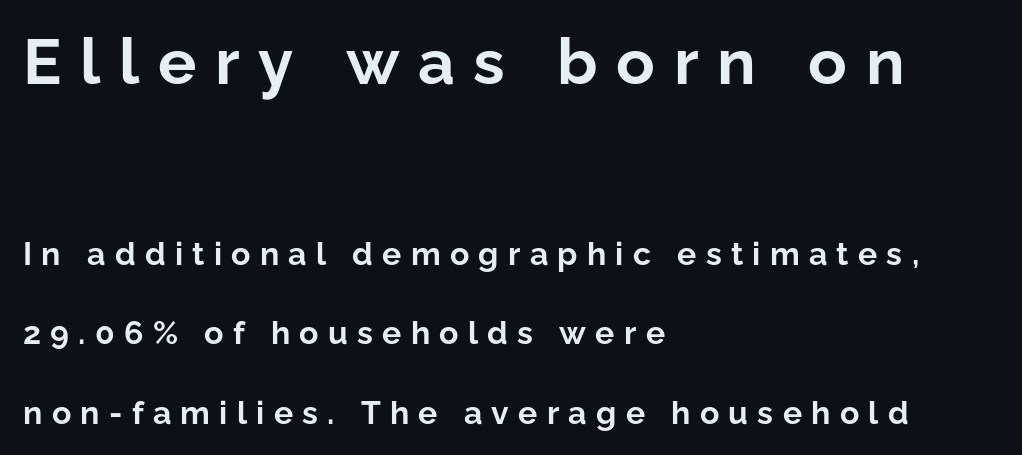
The passage shown is typed in a proportional face where columns would drift. The text block is weighted toward the left margin, trailing off unevenly rightward. Its strokes are broad and dark, the hallmark of bold type. This block would shrink considerably if given ordinary leading; it's expanded now. There is plenty of visible air inserted between adjacent glyphs.
